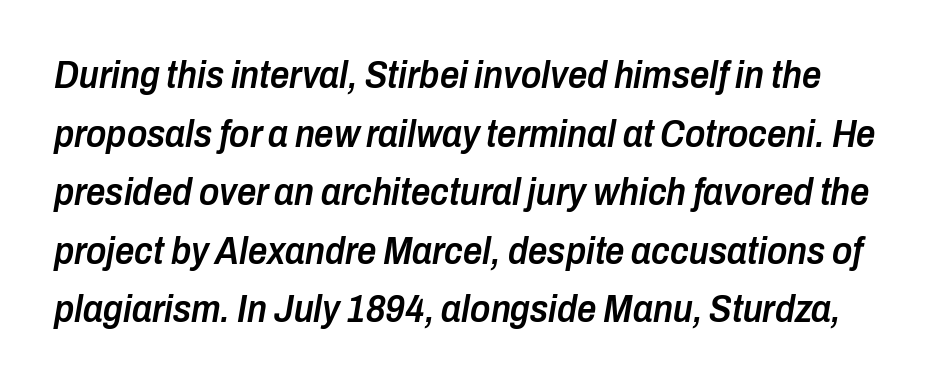
{"italic": "yes", "lean": "right", "slant_degrees": 10, "bold": "semi", "weight": "semibold", "width": "condensed", "stroke_contrast": "low", "x_height": "medium", "monospaced": "no", "underline": "no", "line_spacing": "normal", "line_spacing_ratio": 1.54, "letter_spacing": "normal", "letter_spacing_em": 0.0, "glyph_px": 38}
